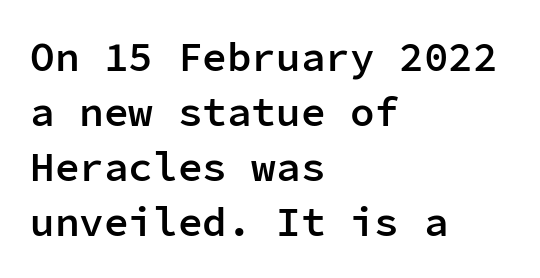
Q: Is the text bold? A: Semi-bold.
Q: Is the text italic (slanted)? A: No, it is upright.
Q: Is the typeface a serif or a sans-serif typeface? A: Sans-serif.
Q: Is the text underlined? A: No.
Q: How is the paragraph aligned? A: Left-aligned.
Q: Is the spacing between letters normal or unusually wide? A: Normal.
Q: Is the spacing between lines tight, normal or loose? A: Normal.
Q: Width (condensed, normal, or wide)? A: Normal.
Q: Stroke contrast? A: Low.
Q: x-height? A: Medium.
Q: Monospaced? A: Yes.
